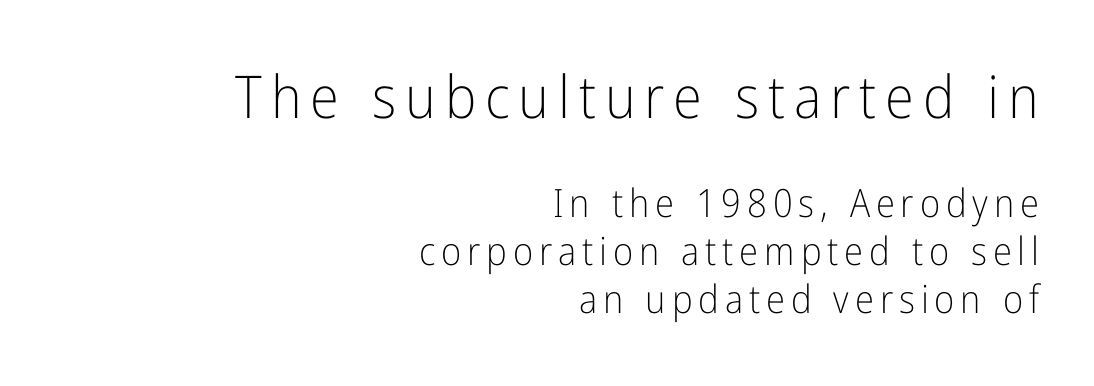
Think of a printed novel: that variable character pitch is what you see here. Serifs: no, the terminals of the letterforms are clean. A quiet, ordinary-to-light weight characterises the typeface. It's the straight-up-and-down kind of type. Which of the two is more prominent by size? The first, at the top.
